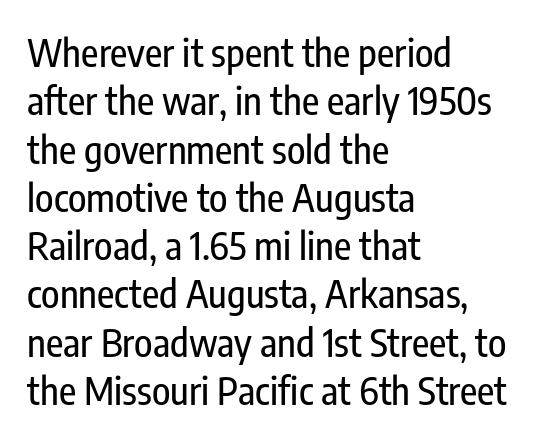
Is this a fixed-width face? No — the glyphs have proportional, varying widths. Grotesque or geometric, the face here clearly has no serifs. It's the straight-up-and-down kind of type. The text block is weighted toward the left margin, trailing off unevenly rightward. Unmarked baselines from the first word to the last.
